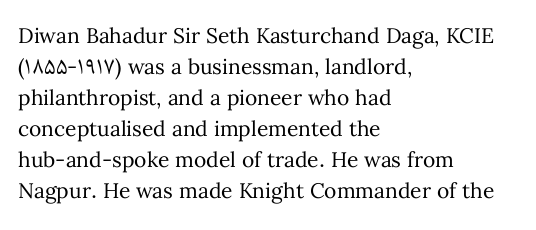
Q: Is the text bold? A: No.
Q: Is the text italic (slanted)? A: No, it is upright.
Q: Is the text underlined? A: No.
Q: How is the paragraph aligned? A: Left-aligned.
Q: Is the spacing between letters normal or unusually wide? A: Normal.
Q: Is the spacing between lines tight, normal or loose? A: Normal.
